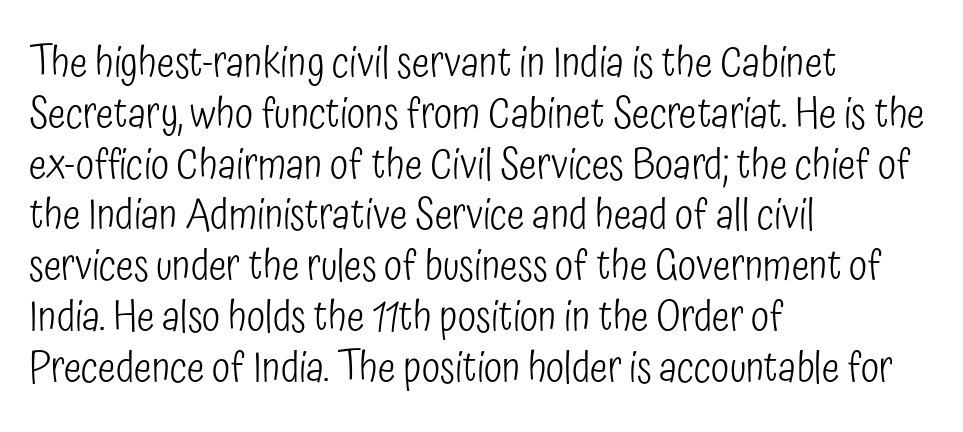
The letters stand straight up with perfectly vertical stems. Character widths vary here, with narrow letters taking less room than wide ones. Descender tails drop into unmarked territory. The paragraph has a hard left edge and a soft right edge. What kind of face is this? One without serifs — a sans.
